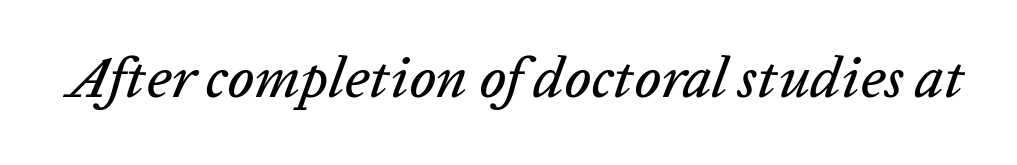
The letterforms sit shoulder to shoulder at normal distance. Italic: yes, the glyphs are oblique. This sample has the flowing, uneven cadence of proportional lettering. The strip under each line holds only bare page.
